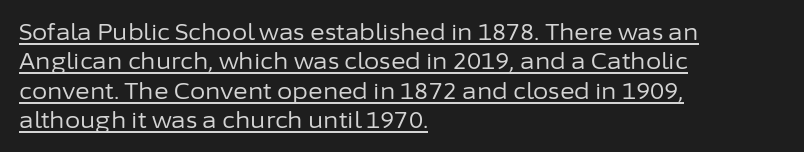
Vertical strokes here are truly vertical. Underline: present. The ragged edge is on the right, which tells us the setting is flush left. The passage shown is not bold in any degree. Spacing between characters is what you'd get straight out of the box. The lines sit at an ordinary, default distance from one another.
